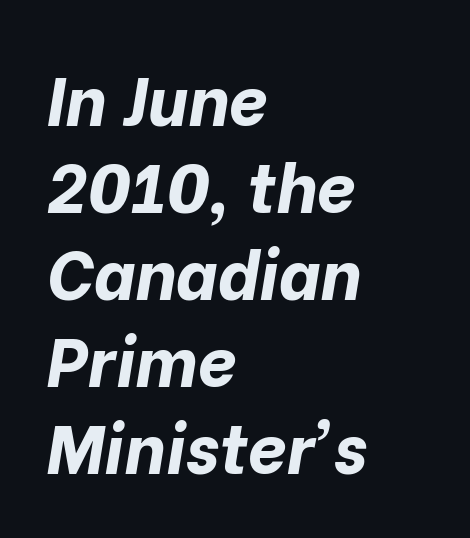
The image shows 68 px bold type, italic (leaning right); set left-aligned, normal line spacing (1.28x), normal letter spacing, not underlined; low stroke contrast and a medium x-height.
